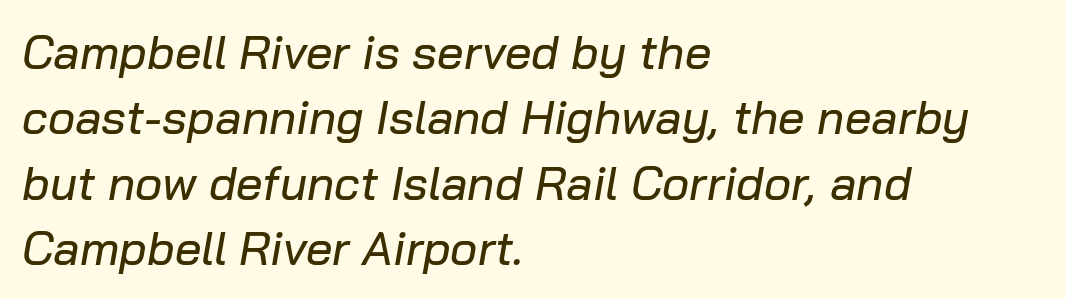
{"italic": "yes", "lean": "right", "slant_degrees": 10, "width": "normal", "stroke_contrast": "low", "x_height": "medium", "monospaced": "no", "underline": "no", "align": "left", "line_spacing": "normal", "line_spacing_ratio": 1.39, "letter_spacing": "normal", "letter_spacing_em": 0.0, "glyph_px": 47}
